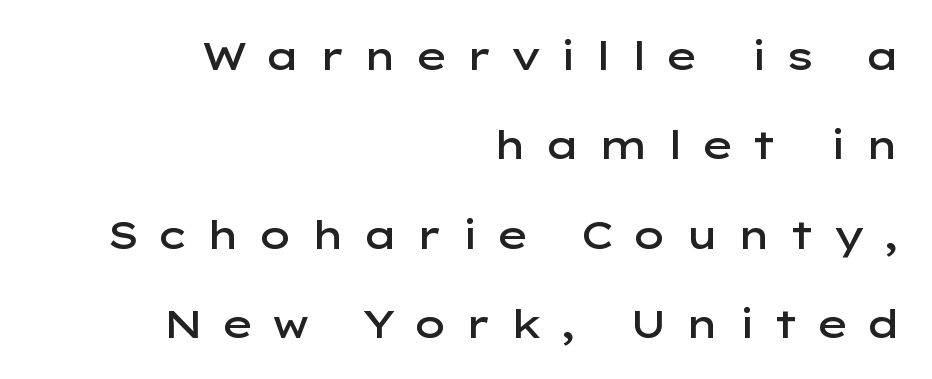
The image shows 39 px semibold, wide sans-serif type, upright; set right-aligned, loose line spacing (2.29x), unusually wide letter spacing (+0.42 em), not underlined; low stroke contrast and a medium x-height.
